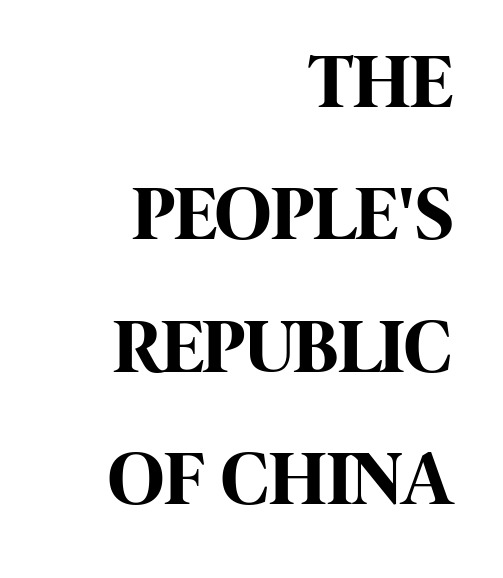
The image shows 77 px bold, condensed sans-serif type, upright; set right-aligned, line spacing 1.72x, normal letter spacing, not underlined; high stroke contrast and a large x-height.
